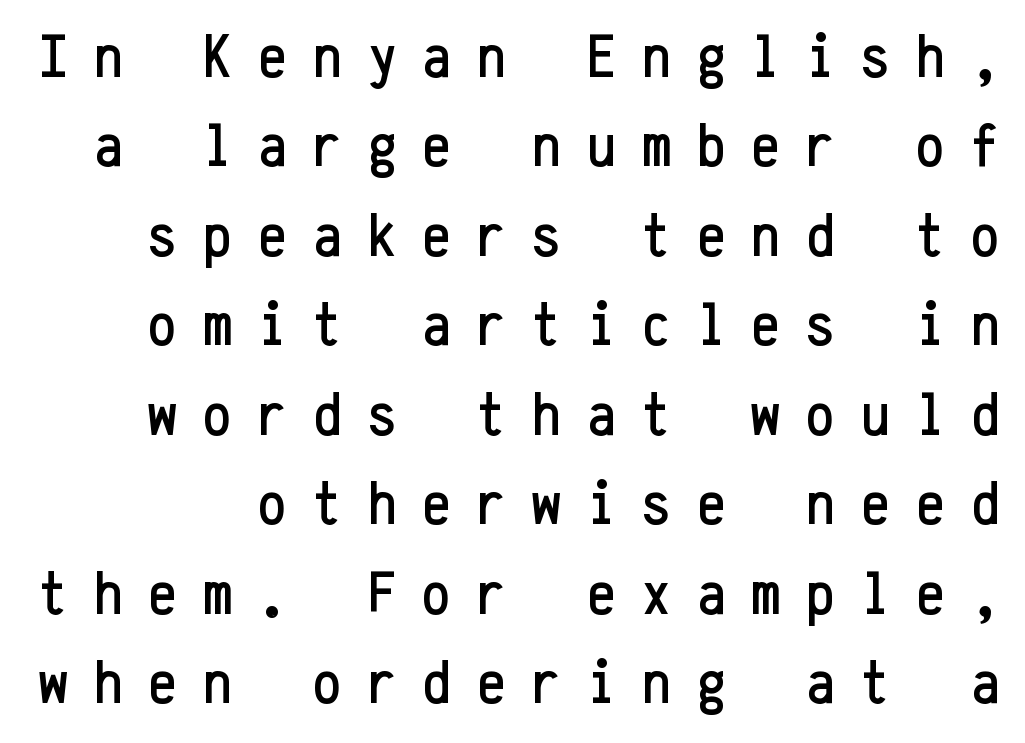
{"serif": "no", "italic": "no", "width": "condensed", "stroke_contrast": "low", "x_height": "medium", "monospaced": "yes", "underline": "no", "line_spacing": "normal", "line_spacing_ratio": 1.42, "letter_spacing": "wide", "letter_spacing_em": 0.42, "glyph_px": 63}
